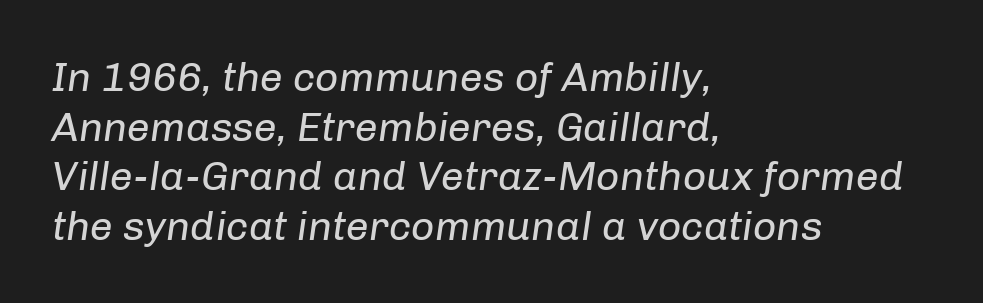
Q: Is the text bold? A: No.
Q: Is the text italic (slanted)? A: Yes, it leans right by about 8 degrees.
Q: Is the text underlined? A: No.
Q: How is the paragraph aligned? A: Left-aligned.
Q: Is the spacing between letters normal or unusually wide? A: Normal.
Q: Width (condensed, normal, or wide)? A: Normal.
Q: Stroke contrast? A: Low.
Q: x-height? A: Medium.
Q: Monospaced? A: No.
